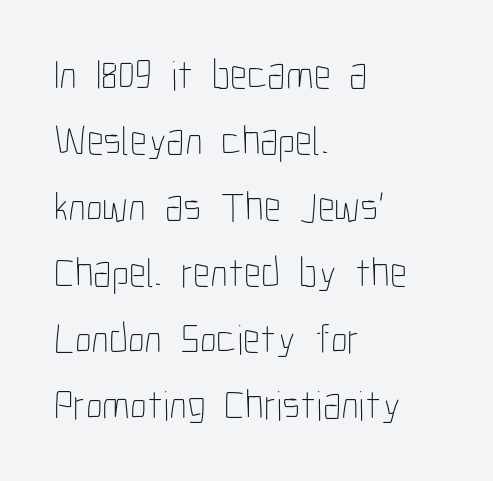
The image shows 42 px thin, condensed type, upright; set left-aligned, normal line spacing (1.57x), normal letter spacing, not underlined; low stroke contrast and a medium x-height.
